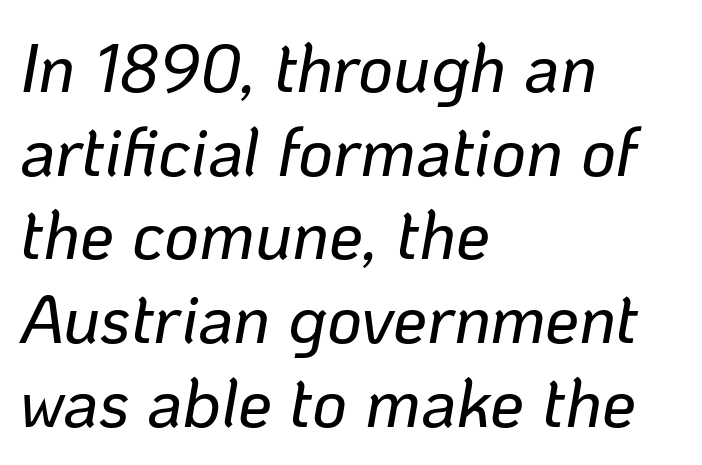
Letters rest on an invisible, unmarked baseline. The letters are slanted; this is an italic face. The lines in this sample share a left origin and differ only in where they stop. This sample has the flowing, uneven cadence of proportional lettering. The horizontal fit of the characters is conventional and even.
